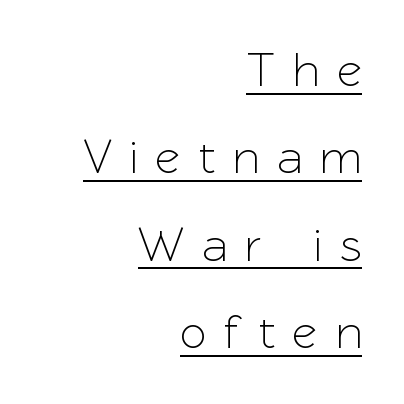
{"serif": "no", "italic": "no", "width": "normal", "stroke_contrast": "low", "x_height": "medium", "monospaced": "no", "underline": "yes", "align": "right", "line_spacing_ratio": 1.82, "letter_spacing": "wide", "letter_spacing_em": 0.4, "glyph_px": 48}
